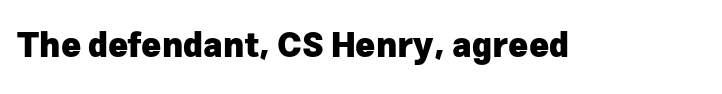
{"serif": "no", "italic": "no", "bold": "yes", "weight": "heavy", "width": "normal", "stroke_contrast": "low", "x_height": "medium", "monospaced": "no", "underline": "no", "letter_spacing": "normal", "letter_spacing_em": 0.0, "glyph_px": 34}
